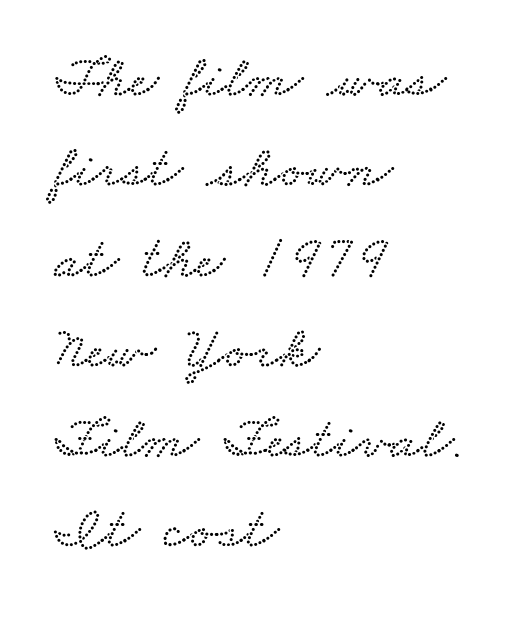
{"width": "wide", "stroke_contrast": "low", "x_height": "small", "monospaced": "no", "underline": "no", "align": "left", "line_spacing": "normal", "line_spacing_ratio": 1.48, "letter_spacing": "normal", "letter_spacing_em": 0.0, "glyph_px": 61}
